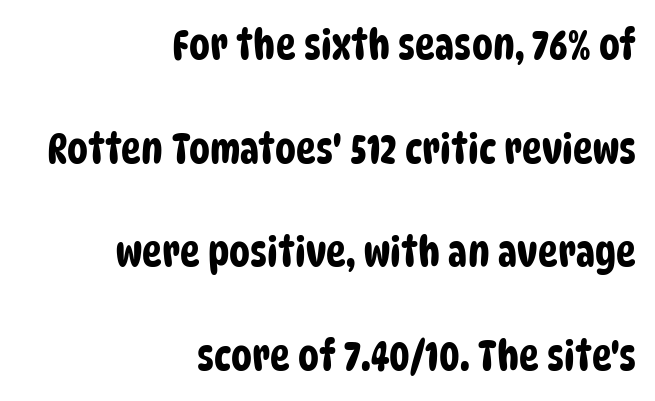
Note the varied advance widths — an 'i' is clearly narrower than an 'm'. Look at the tracking — it's just the regular setting, nothing added. Check where the strokes stop: nothing finishes them off — pure sans. This rendering uses right alignment, leaving the left contour irregular.
